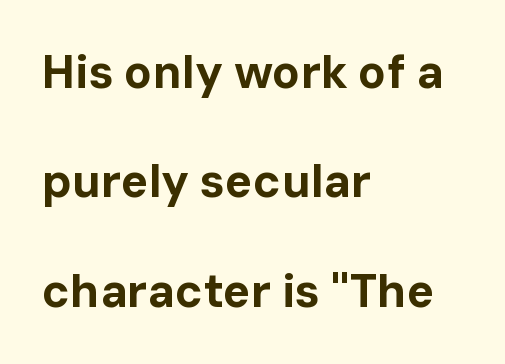
This sample uses plain, unmodified letter spacing. The space directly below the letters is spotless. The typesetting leans heavy: a genuine bold. Horizontal bands of white between lines are thick stripes. You could not count columns in this text — the font is proportionally spaced.
